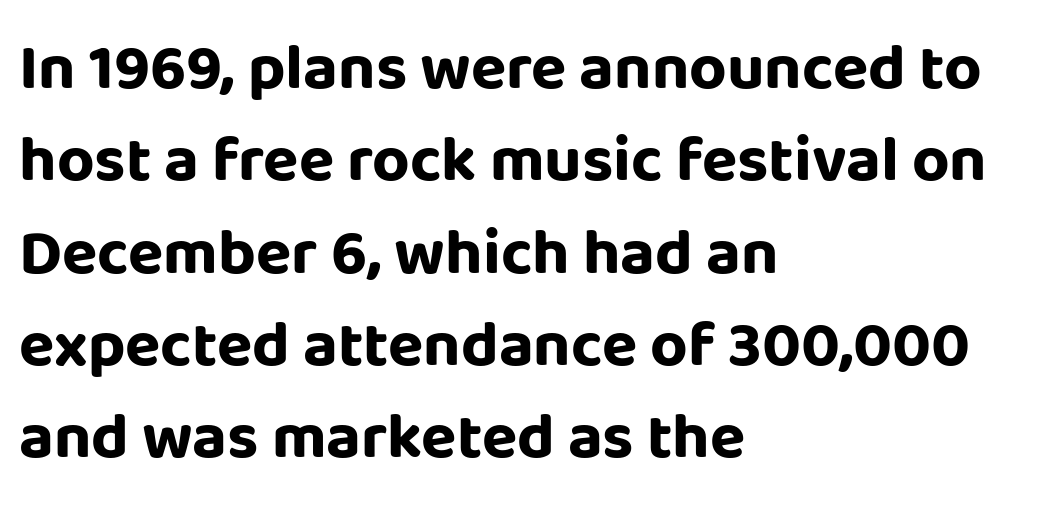
The image shows 65 px bold sans-serif type, upright; set left-aligned, normal line spacing (1.42x), normal letter spacing, not underlined; low stroke contrast and a large x-height.
